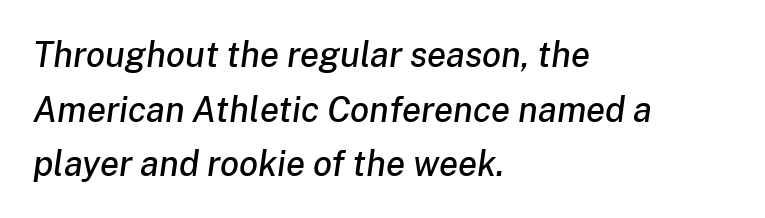
{"italic": "yes", "lean": "right", "slant_degrees": 8, "width": "normal", "stroke_contrast": "low", "x_height": "medium", "monospaced": "no", "underline": "no", "align": "left", "line_spacing": "normal", "line_spacing_ratio": 1.56, "letter_spacing": "normal", "letter_spacing_em": 0.0, "glyph_px": 35}
